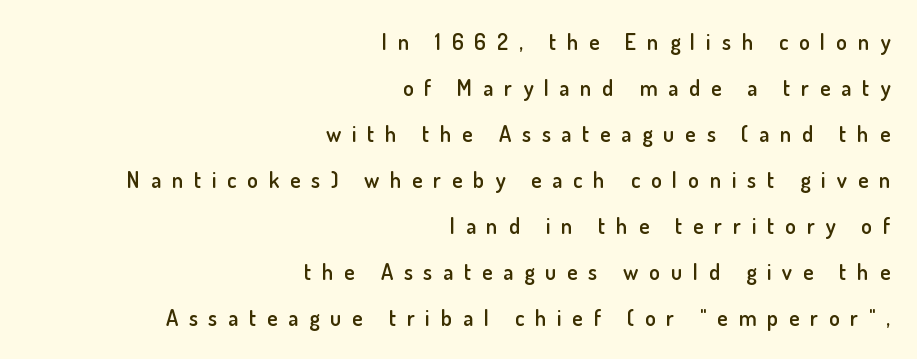
Q: Is the text bold? A: Semi-bold.
Q: Is the text italic (slanted)? A: No, it is upright.
Q: Is the text underlined? A: No.
Q: How is the paragraph aligned? A: Right-aligned.
Q: Is the spacing between letters normal or unusually wide? A: Unusually wide.
Q: Is the spacing between lines tight, normal or loose? A: Loose.
